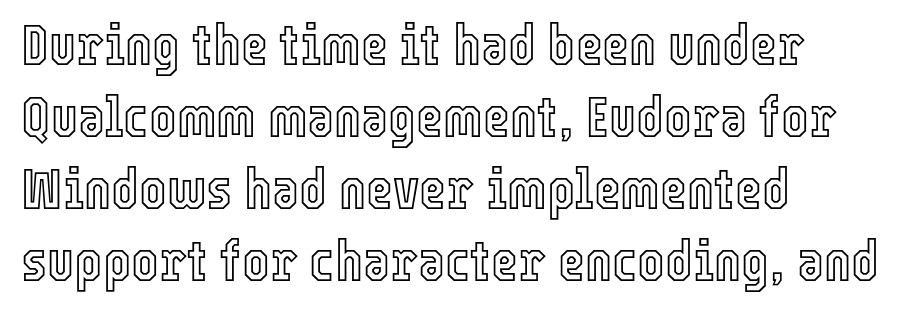
Do the letters lean? They stand straight. In CSS terms this would be text-align: left. Clear beneath every line of the passage. You could not count columns in this text — the font is proportionally spaced. Short note: letters normally spaced.
